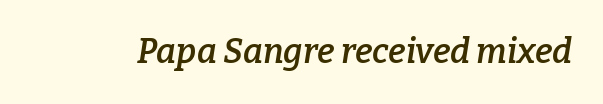
{"serif": "yes", "italic": "yes", "lean": "right", "slant_degrees": 9, "bold": "semi", "weight": "semibold", "width": "normal", "stroke_contrast": "low", "x_height": "medium", "monospaced": "no", "underline": "no", "letter_spacing": "normal", "letter_spacing_em": 0.0, "glyph_px": 34}
